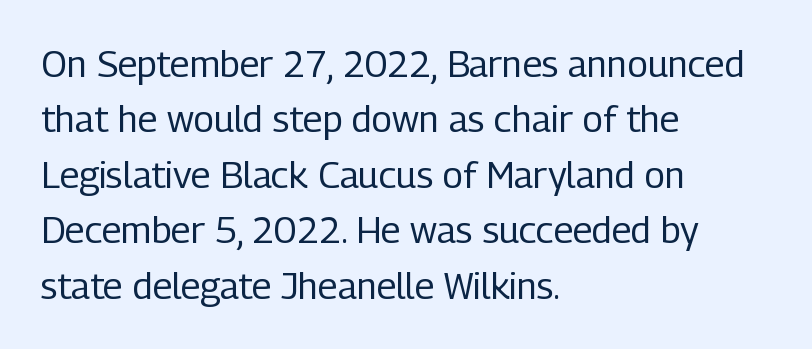
The image shows 37 px regular-weight, condensed sans-serif type, upright; set left-aligned, normal line spacing (1.5x), normal letter spacing, not underlined; low stroke contrast and a medium x-height.
